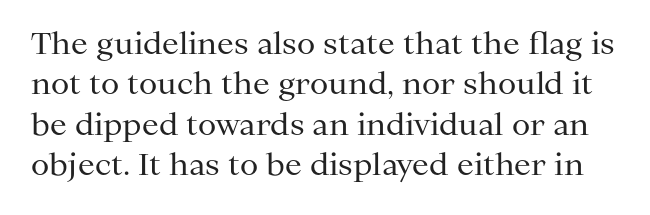
{"serif": "yes", "italic": "no", "bold": "no", "weight": "regular", "width": "normal", "stroke_contrast": "medium", "x_height": "medium", "monospaced": "no", "underline": "no", "line_spacing": "normal", "line_spacing_ratio": 1.35, "letter_spacing": "normal", "letter_spacing_em": 0.0, "glyph_px": 30}
